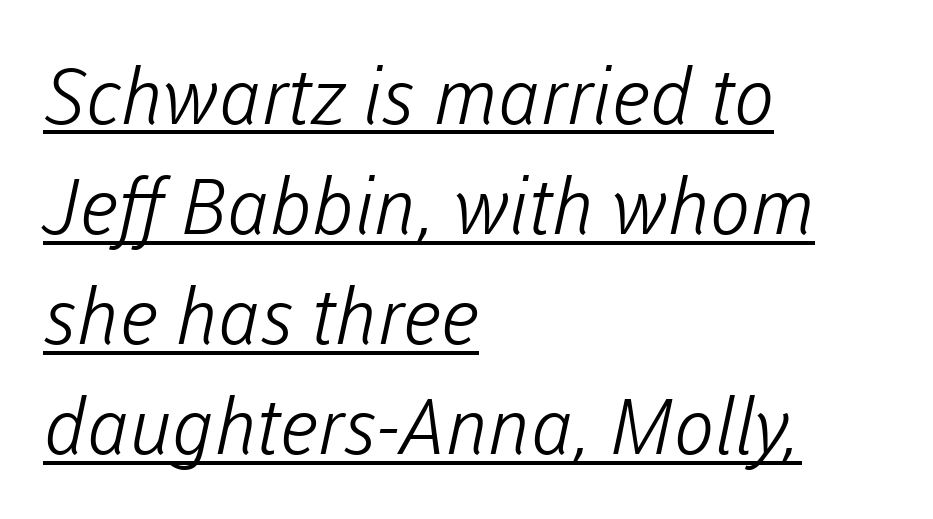
The rendering uses natural spacing where letterforms have individual widths. The face used here is a sans, in the tradition of grotesques and geometrics. Quick note: interline space is typical. The lines are quadded left. Has an underline been added? It has. Is the stroke heavy? The answer is a plain regular-or-lighter.
